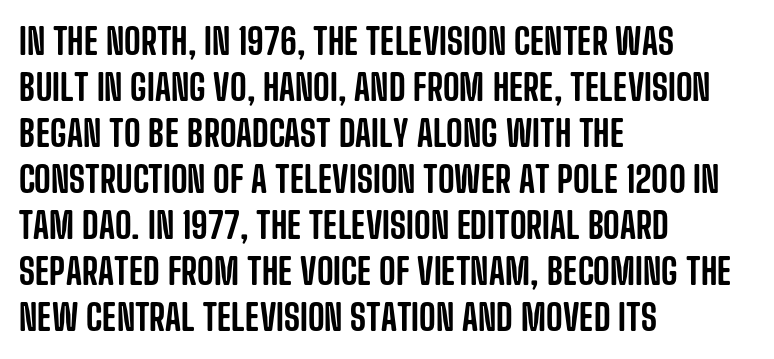
The image shows 36 px condensed sans-serif type, upright; set left-aligned, normal line spacing (1.28x), normal letter spacing, not underlined; low stroke contrast and a large x-height.
